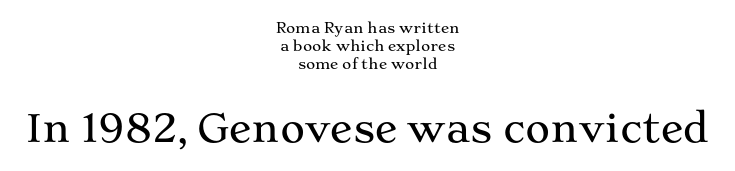
The image shows 38 px wide serif type, upright; set centered, normal line spacing (1.3x), normal letter spacing, not underlined; the second (bottom) block is 2.71x larger; medium stroke contrast and a medium x-height.
